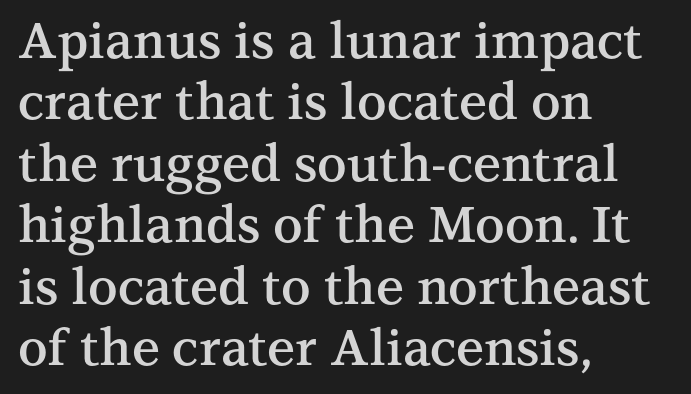
Weight check: semibold — heavier than regular, not quite bold. Each letter keeps its own natural width here, so spacing adapts to shape. Inter-character spacing is left at the font's built-in metrics. Quick note: underline off.
